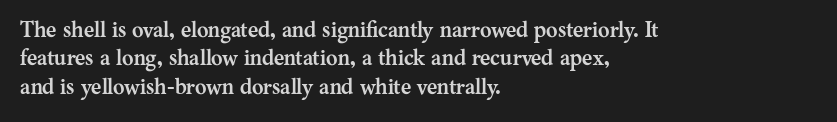
The image shows 22 px bold type, upright; set left-aligned, normal line spacing (1.29x), normal letter spacing, not underlined.
